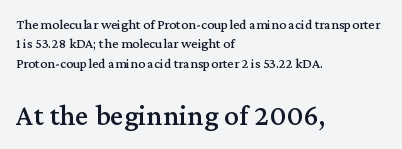
Beneath every word, the page is bare. In terms of letterspacing, this is plain default setting. The specimen reads as upright at a glance. The face used here is proportionally spaced, like ordinary book or web type. The space between consecutive lines is moderate. Look at the glyph heights: the lower group is clearly the bigger setting.
